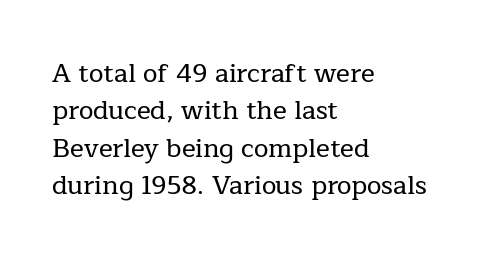
The image shows 26 px text type, upright; set left-aligned, normal line spacing (1.44x), normal letter spacing, not underlined.
